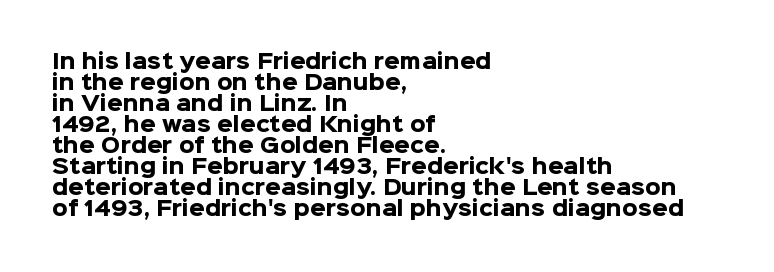
Q: Is the text bold? A: Yes.
Q: Is the text italic (slanted)? A: No, it is upright.
Q: Is the text underlined? A: No.
Q: How is the paragraph aligned? A: Left-aligned.
Q: Is the spacing between letters normal or unusually wide? A: Normal.
Q: Is the spacing between lines tight, normal or loose? A: Tight.
